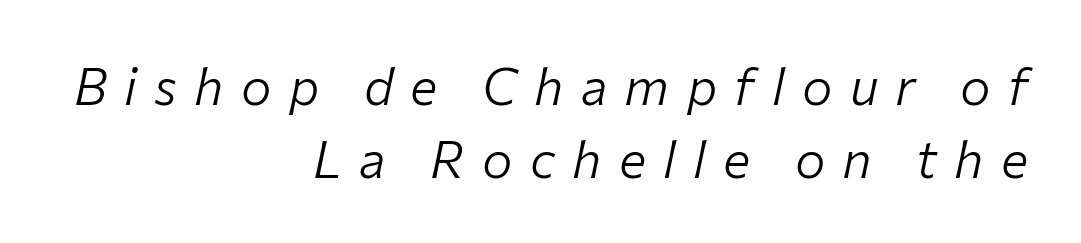
Q: Is the text bold? A: No.
Q: Is the text italic (slanted)? A: Yes, it leans right by about 12 degrees.
Q: Is the text underlined? A: No.
Q: How is the paragraph aligned? A: Right-aligned.
Q: Is the spacing between letters normal or unusually wide? A: Unusually wide.
Q: Is the spacing between lines tight, normal or loose? A: Normal.
Q: Width (condensed, normal, or wide)? A: Normal.
Q: Stroke contrast? A: Low.
Q: x-height? A: Medium.
Q: Monospaced? A: No.
